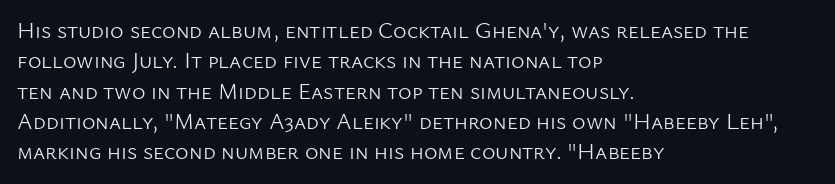
Q: Is the text bold? A: No.
Q: Is the text italic (slanted)? A: No, it is upright.
Q: Is the text underlined? A: No.
Q: How is the paragraph aligned? A: Left-aligned.
Q: Is the spacing between letters normal or unusually wide? A: Normal.
Q: Is the spacing between lines tight, normal or loose? A: Normal.
